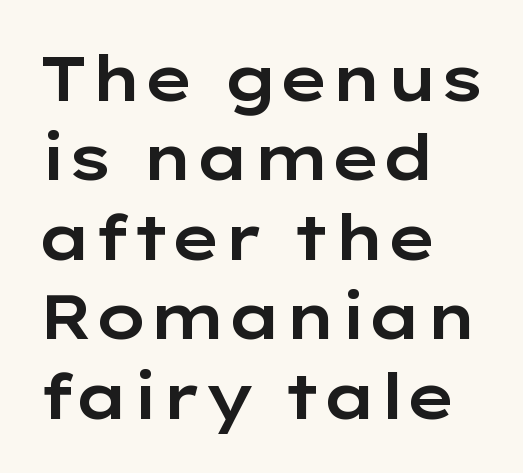
The image shows 63 px wide sans-serif type, upright; set left-aligned, normal line spacing (1.26x), normal letter spacing, not underlined; low stroke contrast and a medium x-height.
